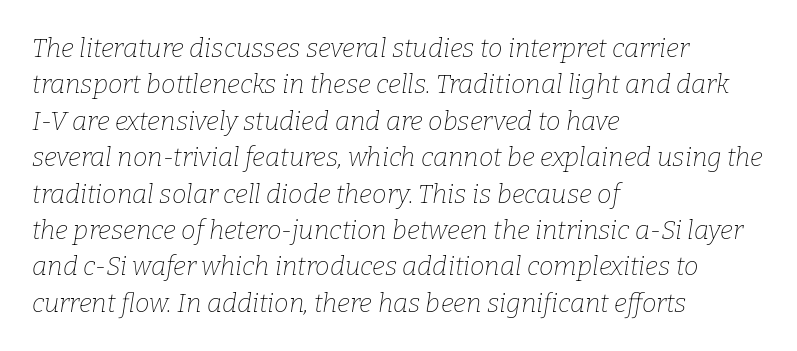
Is the block centered? No — it sits flush against the left margin. The specimen omits any rule beneath the text block's lines. This sample keeps an unexceptional amount of space between lines. Honestly, the letter spacing is just normal — you wouldn't notice it.
